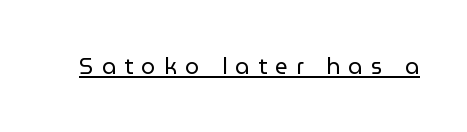
Italic? Not at all — the glyphs are vertical. The font sits on the lighter half of the weight spectrum, regular included. Does extra space separate the letters? Yes, quite a lot of it. The passage shown is underscored from start to finish.
